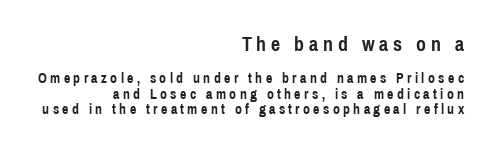
Q: Is the text bold? A: Yes.
Q: Is the text italic (slanted)? A: No, it is upright.
Q: Is the text underlined? A: No.
Q: How is the paragraph aligned? A: Right-aligned.
Q: Is the spacing between letters normal or unusually wide? A: Unusually wide.
Q: Is the spacing between lines tight, normal or loose? A: Tight.
Q: Which block of text is set in a larger size, the first (top) or the second (bottom)? A: The first (top) one.
